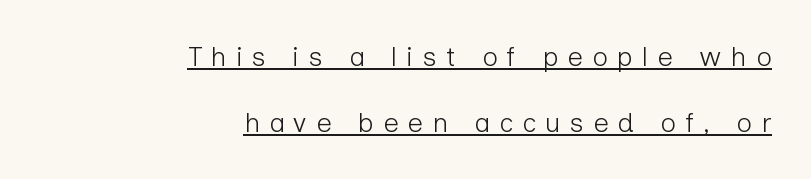
Q: Is the text bold? A: No.
Q: Is the text italic (slanted)? A: No, it is upright.
Q: Is the text underlined? A: Yes.
Q: How is the paragraph aligned? A: Right-aligned.
Q: Is the spacing between letters normal or unusually wide? A: Unusually wide.
Q: Is the spacing between lines tight, normal or loose? A: Loose.
